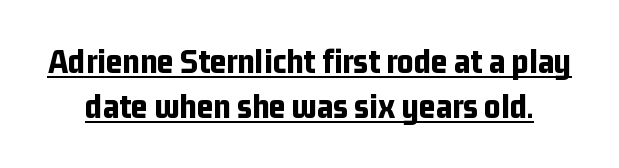
{"serif": "no", "italic": "no", "bold": "yes", "weight": "bold", "width": "condensed", "stroke_contrast": "low", "x_height": "medium", "monospaced": "no", "underline": "yes", "line_spacing": "normal", "line_spacing_ratio": 1.26, "letter_spacing": "normal", "letter_spacing_em": 0.0, "glyph_px": 36}
